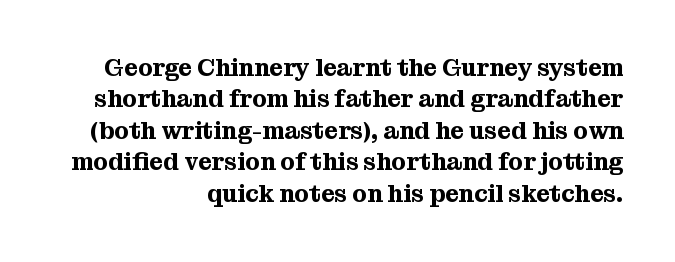
The image shows 24 px text type, upright; set right-aligned, normal line spacing (1.31x), normal letter spacing, not underlined.
